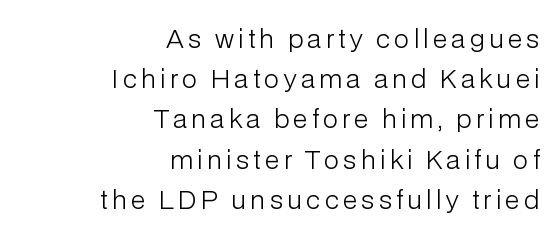
The image shows 25 px text type, upright; set right-aligned, normal line spacing (1.61x), not underlined.
